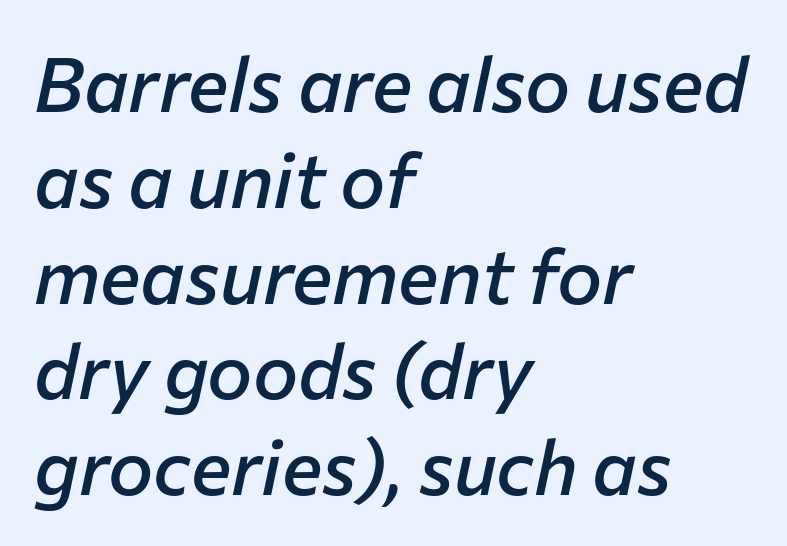
Q: Is the text bold? A: Semi-bold.
Q: Is the text italic (slanted)? A: Yes, it leans right by about 12 degrees.
Q: Is the text underlined? A: No.
Q: How is the paragraph aligned? A: Left-aligned.
Q: Is the spacing between letters normal or unusually wide? A: Normal.
Q: Is the spacing between lines tight, normal or loose? A: Normal.
Q: Width (condensed, normal, or wide)? A: Normal.
Q: Stroke contrast? A: Low.
Q: x-height? A: Medium.
Q: Monospaced? A: No.
